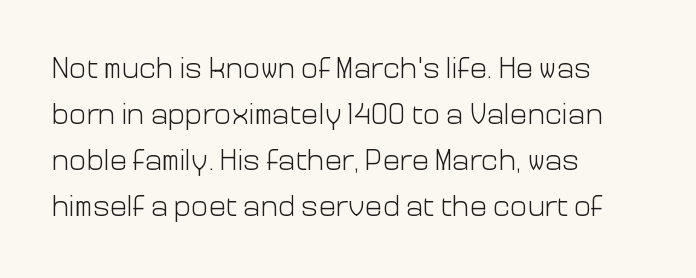
{"serif": "no", "italic": "no", "bold": "no", "weight": "light", "width": "normal", "stroke_contrast": "low", "x_height": "medium", "monospaced": "no", "underline": "no", "align": "left", "line_spacing": "normal", "line_spacing_ratio": 1.59, "letter_spacing": "normal", "letter_spacing_em": 0.0, "glyph_px": 29}
